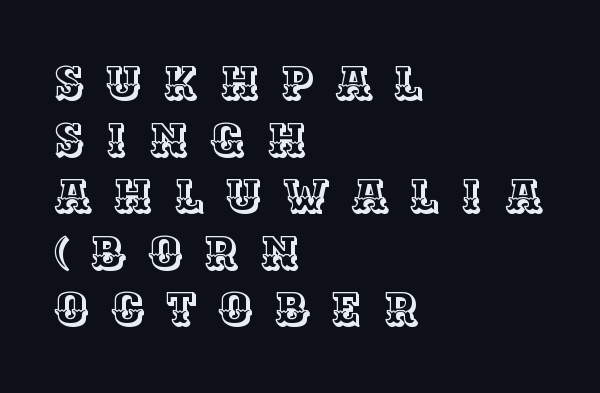
{"italic": "no", "width": "normal", "x_height": "large", "monospaced": "no", "underline": "no", "align": "left", "line_spacing_ratio": 1.23, "letter_spacing": "wide", "letter_spacing_em": 0.48, "glyph_px": 46}
